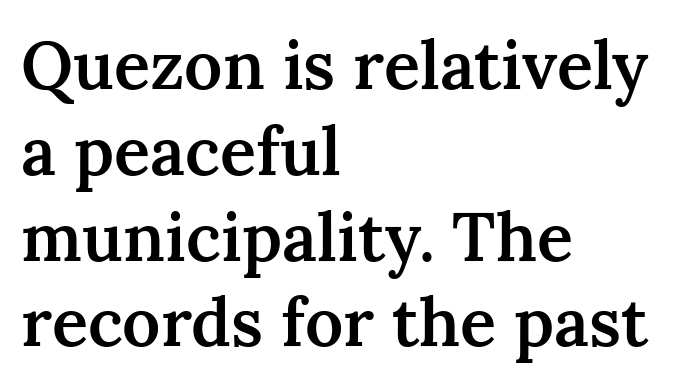
{"serif": "yes", "italic": "no", "bold": "semi", "weight": "semibold", "width": "normal", "stroke_contrast": "medium", "x_height": "medium", "monospaced": "no", "underline": "no", "align": "left", "line_spacing": "normal", "line_spacing_ratio": 1.28, "letter_spacing": "normal", "letter_spacing_em": 0.0, "glyph_px": 67}
